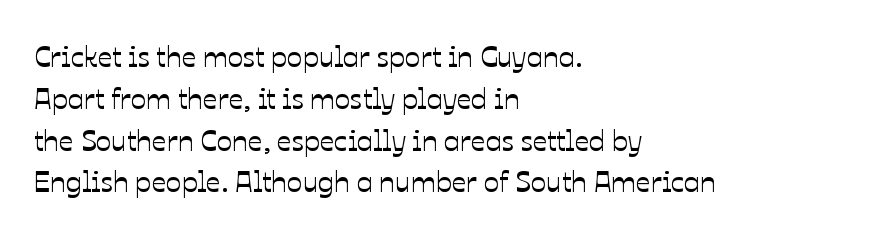
{"italic": "no", "width": "normal", "stroke_contrast": "low", "x_height": "medium", "monospaced": "no", "underline": "no", "align": "left", "line_spacing": "normal", "line_spacing_ratio": 1.44, "letter_spacing": "normal", "letter_spacing_em": 0.0, "glyph_px": 29}
